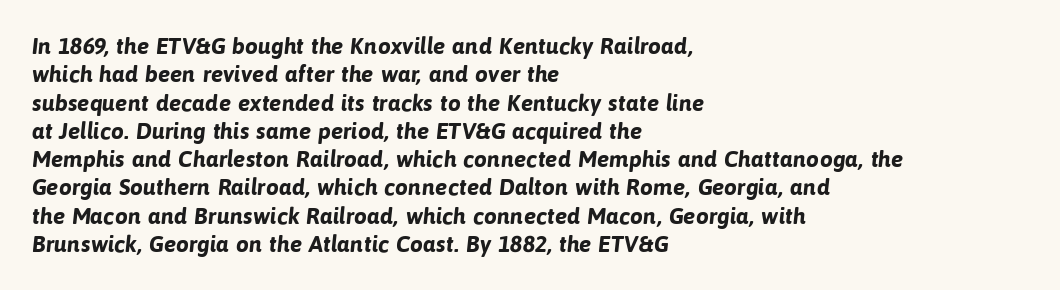
Q: Is the text bold? A: Yes.
Q: Is the text underlined? A: No.
Q: How is the paragraph aligned? A: Left-aligned.
Q: Is the spacing between letters normal or unusually wide? A: Normal.
